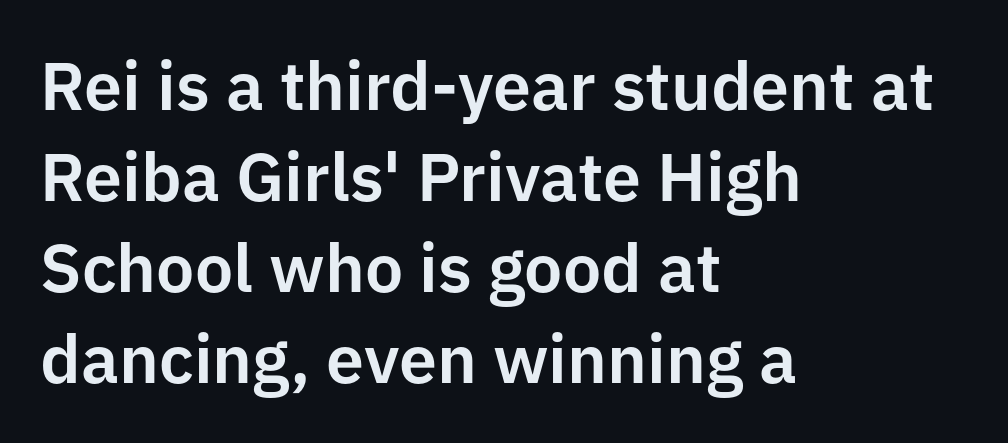
Q: Is the text italic (slanted)? A: No, it is upright.
Q: Is the typeface a serif or a sans-serif typeface? A: Sans-serif.
Q: Is the text underlined? A: No.
Q: How is the paragraph aligned? A: Left-aligned.
Q: Is the spacing between letters normal or unusually wide? A: Normal.
Q: Is the spacing between lines tight, normal or loose? A: Normal.
Q: Width (condensed, normal, or wide)? A: Normal.
Q: Stroke contrast? A: Low.
Q: x-height? A: Medium.
Q: Monospaced? A: No.
